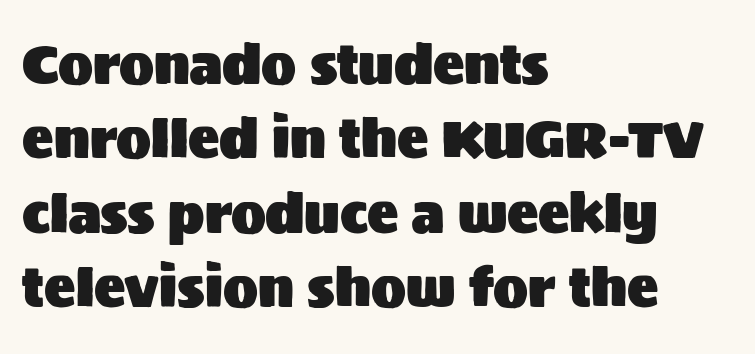
Short note: letters normally spaced. The characters display no serif detailing; their extremities are plain. The text block is weighted toward the left margin, trailing off unevenly rightward. The type sits square on the baseline with zero lean. Note the varied advance widths — an 'i' is clearly narrower than an 'm'.
